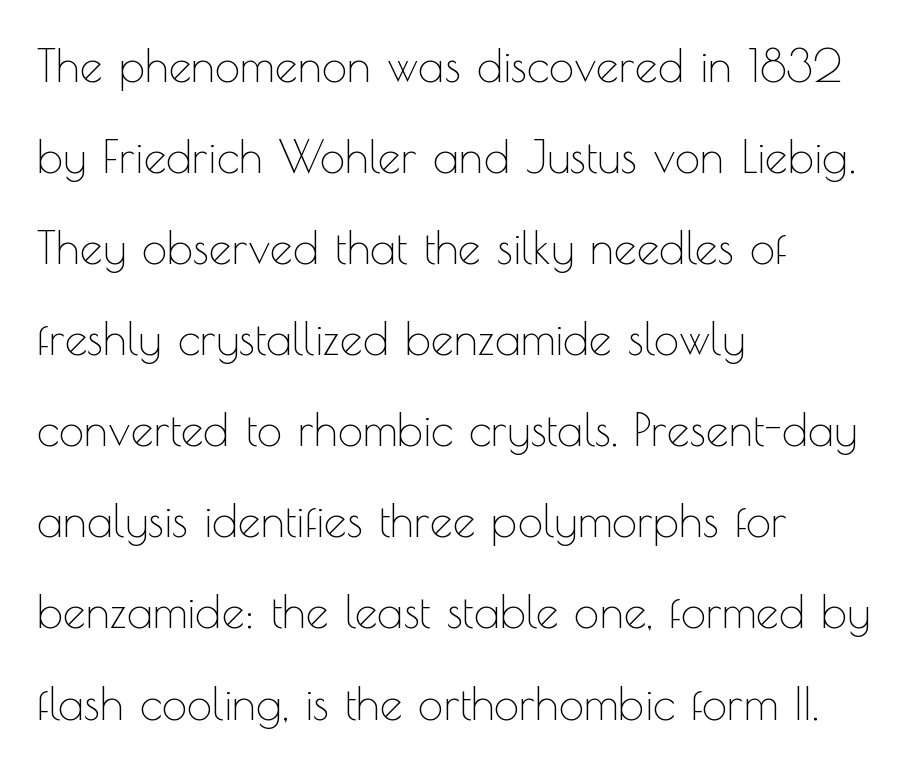
Q: Is the text bold? A: No.
Q: Is the text italic (slanted)? A: No, it is upright.
Q: Is the typeface a serif or a sans-serif typeface? A: Sans-serif.
Q: Is the text underlined? A: No.
Q: How is the paragraph aligned? A: Left-aligned.
Q: Is the spacing between letters normal or unusually wide? A: Normal.
Q: Is the spacing between lines tight, normal or loose? A: Loose.
Q: Width (condensed, normal, or wide)? A: Normal.
Q: x-height? A: Small.
Q: Monospaced? A: No.
